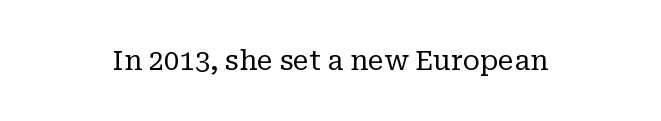
{"italic": "no", "bold": "no", "underline": "no", "letter_spacing": "normal", "letter_spacing_em": 0.0, "glyph_px": 27}
